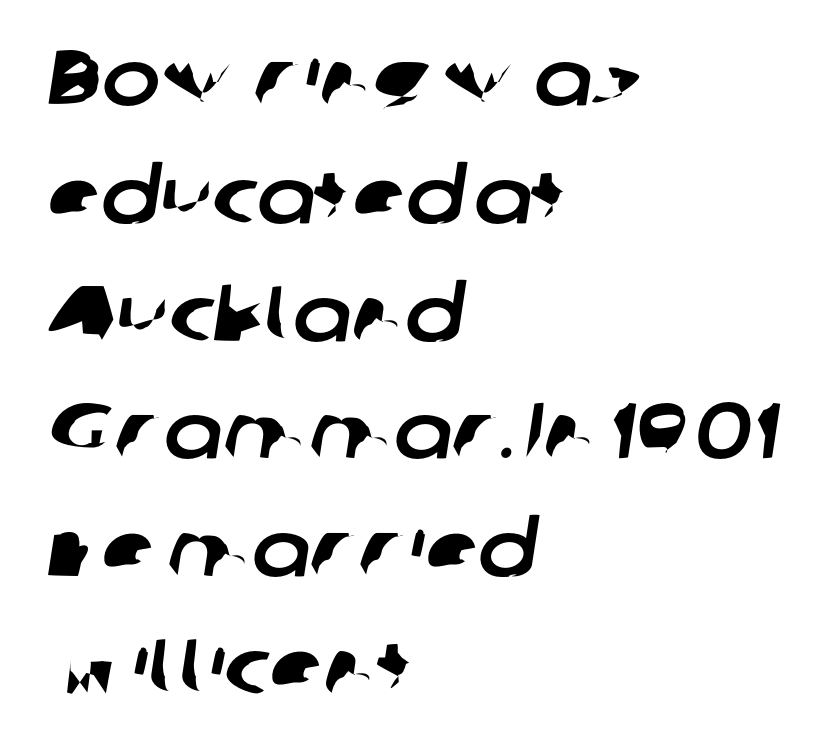
A typesetter would label this face a sans. Nobody touched the tracking dial on this one. The space between consecutive lines is moderate. Spacing verdict: proportional, widths tailored to each character. Quick note: underline off.
